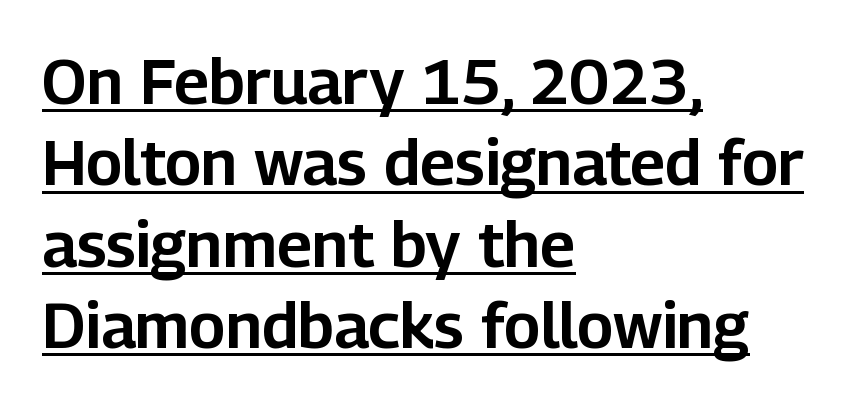
Q: Is the text italic (slanted)? A: No, it is upright.
Q: Is the typeface a serif or a sans-serif typeface? A: Sans-serif.
Q: Is the text underlined? A: Yes.
Q: How is the paragraph aligned? A: Left-aligned.
Q: Is the spacing between letters normal or unusually wide? A: Normal.
Q: Is the spacing between lines tight, normal or loose? A: Normal.
Q: Width (condensed, normal, or wide)? A: Normal.
Q: Stroke contrast? A: Low.
Q: x-height? A: Medium.
Q: Monospaced? A: No.
